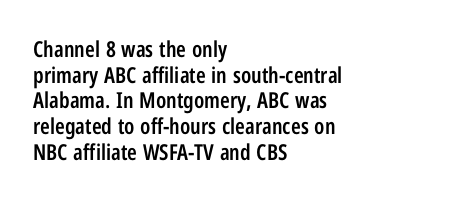
{"italic": "no", "bold": "semi", "underline": "no", "align": "left", "line_spacing_ratio": 1.17, "letter_spacing": "normal", "letter_spacing_em": 0.0, "glyph_px": 22}
